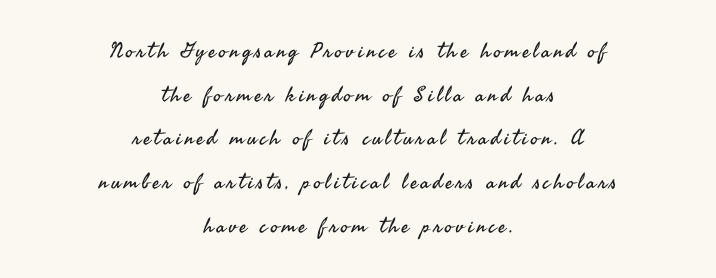
Alignment: centered. Horizontal bands of white between lines are thick stripes. Weight: in the light-to-regular range.
